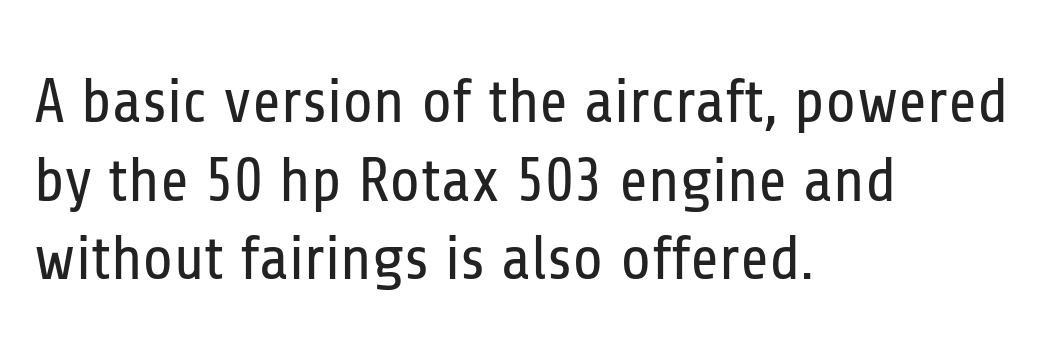
Is this a fixed-width face? No — the glyphs have proportional, varying widths. Serif or sans? Sans — the stroke terminals are bare. Rule under the text: the space is simply empty. The text block is weighted toward the left margin, trailing off unevenly rightward.
